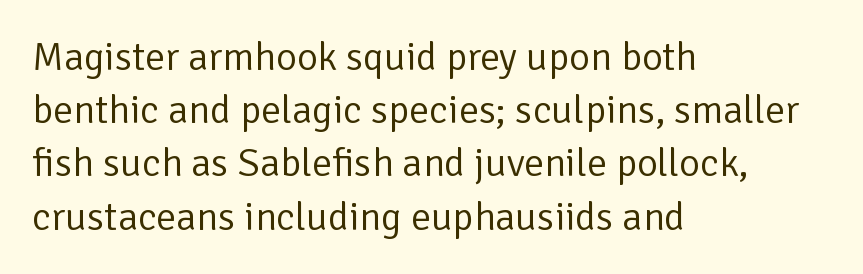
Q: Is the text bold? A: No.
Q: Is the text italic (slanted)? A: No, it is upright.
Q: Is the typeface a serif or a sans-serif typeface? A: Sans-serif.
Q: Is the text underlined? A: No.
Q: How is the paragraph aligned? A: Left-aligned.
Q: Is the spacing between letters normal or unusually wide? A: Normal.
Q: Is the spacing between lines tight, normal or loose? A: Normal.
Q: Width (condensed, normal, or wide)? A: Normal.
Q: Stroke contrast? A: Low.
Q: x-height? A: Medium.
Q: Monospaced? A: No.
